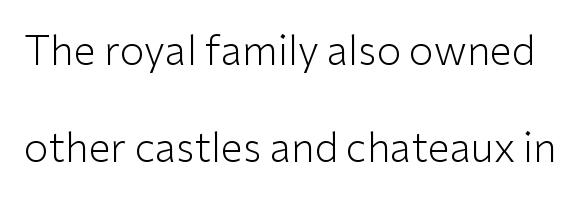
{"serif": "no", "italic": "no", "bold": "no", "weight": "light", "width": "normal", "stroke_contrast": "low", "x_height": "medium", "monospaced": "no", "underline": "no", "line_spacing": "loose", "line_spacing_ratio": 2.43, "letter_spacing": "normal", "letter_spacing_em": 0.0, "glyph_px": 40}
